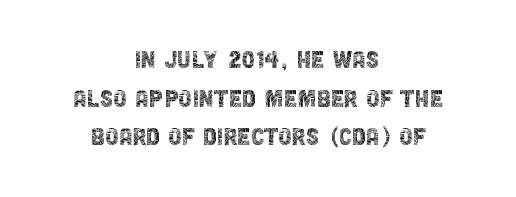
{"serif": "no", "italic": "no", "bold": "no", "weight": "thin", "width": "condensed", "x_height": "large", "monospaced": "no", "underline": "no", "align": "center", "line_spacing": "normal", "line_spacing_ratio": 1.29, "letter_spacing": "normal", "letter_spacing_em": 0.0, "glyph_px": 30}
